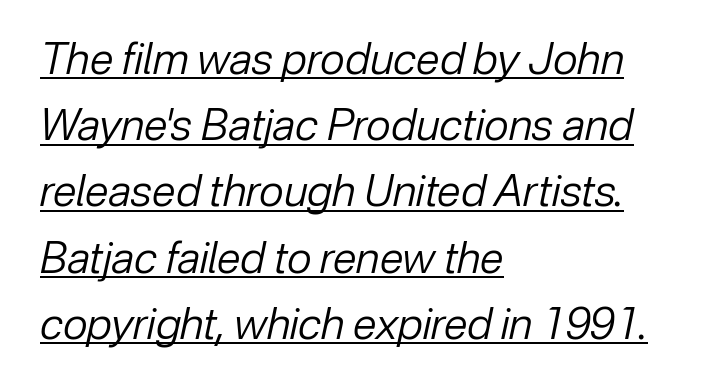
Q: Is the text bold? A: No.
Q: Is the text italic (slanted)? A: Yes, it leans right by about 12 degrees.
Q: Is the text underlined? A: Yes.
Q: How is the paragraph aligned? A: Left-aligned.
Q: Is the spacing between letters normal or unusually wide? A: Normal.
Q: Is the spacing between lines tight, normal or loose? A: Normal.
Q: Width (condensed, normal, or wide)? A: Normal.
Q: Stroke contrast? A: Low.
Q: x-height? A: Medium.
Q: Monospaced? A: No.
